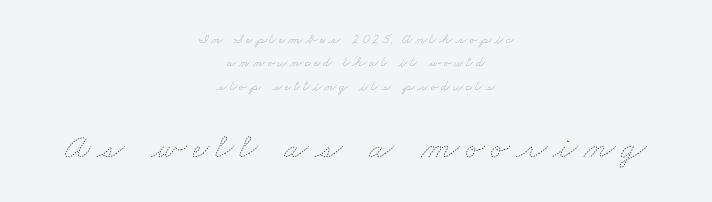
The image shows 36 px thin, wide type; set centered, normal line spacing (1.67x), not underlined; the second (bottom) block is 2.57x larger; low stroke contrast and a small x-height.
